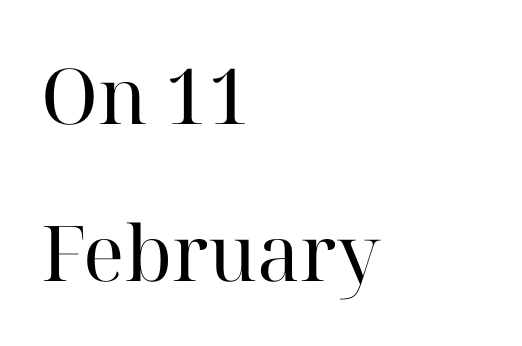
{"serif": "yes", "italic": "no", "bold": "no", "weight": "regular", "width": "normal", "stroke_contrast": "high", "x_height": "medium", "monospaced": "no", "underline": "no", "align": "left", "line_spacing": "loose", "line_spacing_ratio": 2.04, "letter_spacing": "normal", "letter_spacing_em": 0.0, "glyph_px": 77}
